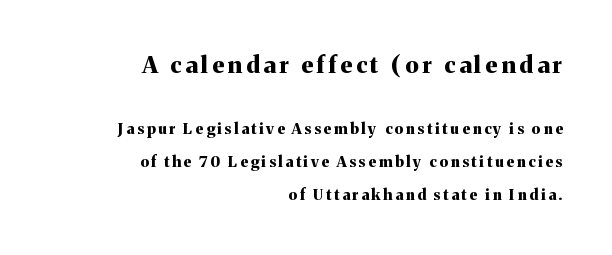
{"italic": "no", "bold": "yes", "underline": "no", "align": "right", "line_spacing": "loose", "line_spacing_ratio": 2.2, "larger_block": "first", "size_ratio": 1.53, "glyph_px": 23}
